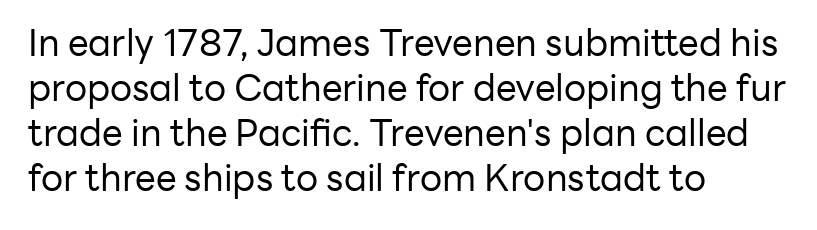
Q: Is the text bold? A: No.
Q: Is the text italic (slanted)? A: No, it is upright.
Q: Is the typeface a serif or a sans-serif typeface? A: Sans-serif.
Q: Is the text underlined? A: No.
Q: How is the paragraph aligned? A: Left-aligned.
Q: Is the spacing between letters normal or unusually wide? A: Normal.
Q: Width (condensed, normal, or wide)? A: Normal.
Q: Stroke contrast? A: Low.
Q: x-height? A: Medium.
Q: Monospaced? A: No.
